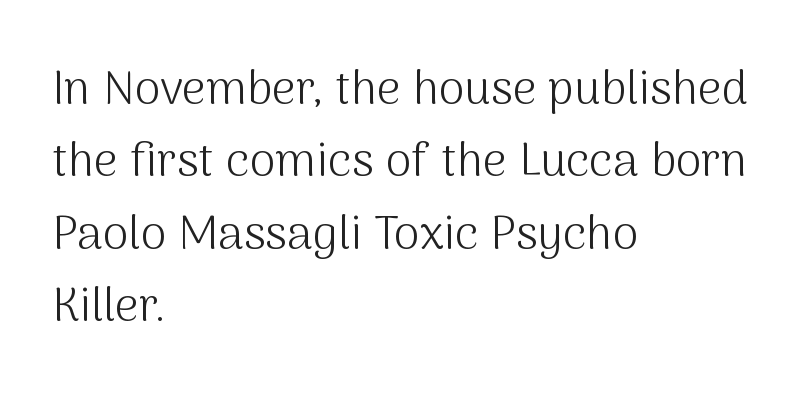
Summary of weight: not heavy and not bold. This is roman type, the default non-slanted kind. Unmarked baselines from the first word to the last. Do the characters align in a grid? No, the font is proportional.
